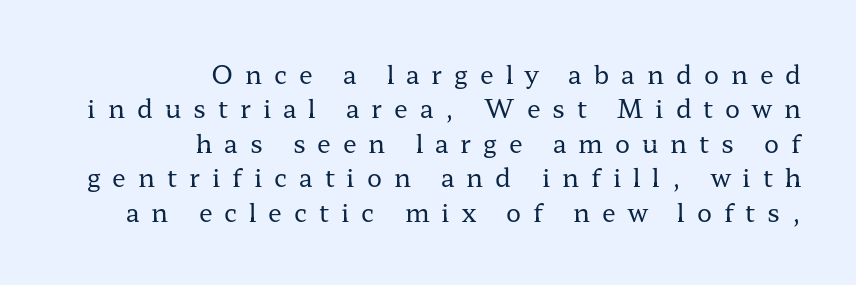
Q: Is the text bold? A: No.
Q: Is the text italic (slanted)? A: No, it is upright.
Q: Is the text underlined? A: No.
Q: How is the paragraph aligned? A: Right-aligned.
Q: Is the spacing between letters normal or unusually wide? A: Unusually wide.
Q: Is the spacing between lines tight, normal or loose? A: Normal.
